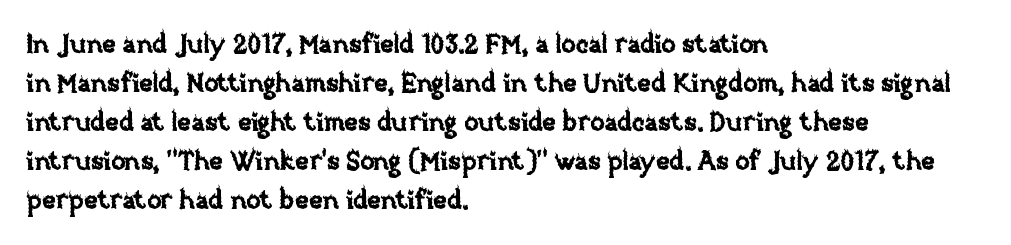
The compositor pushed each line to the left boundary. Every stem runs plumb, perpendicular to the baseline. This sample keeps an unexceptional amount of space between lines. Here the glyphs are tracked normally, forming tight word shapes. Descender tails drop into unmarked territory.
